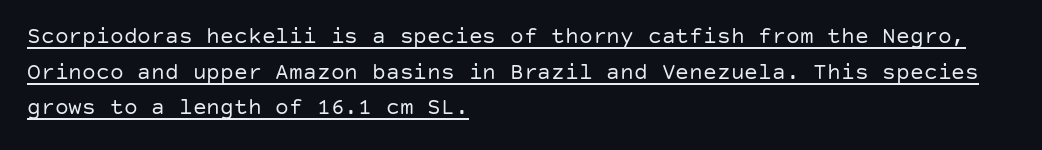
{"italic": "no", "bold": "no", "underline": "yes", "align": "left", "line_spacing": "normal", "line_spacing_ratio": 1.55, "letter_spacing": "normal", "letter_spacing_em": 0.0, "glyph_px": 23}
